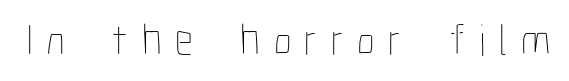
Descenders hang freely into open space. These lines are rendered in a variable-pitch font. Characters remain perfectly vertical along every line. The passage shown has open, widely tracked lettering throughout. The weight would be labelled regular, book, light, or lighter still.
